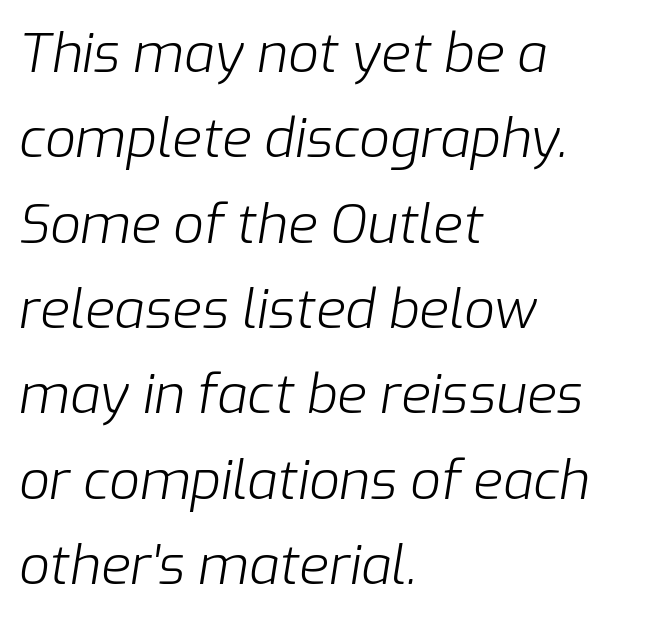
The image shows 54 px light type, italic (leaning right); set left-aligned, normal line spacing (1.58x), normal letter spacing, not underlined; low stroke contrast and a medium x-height.
